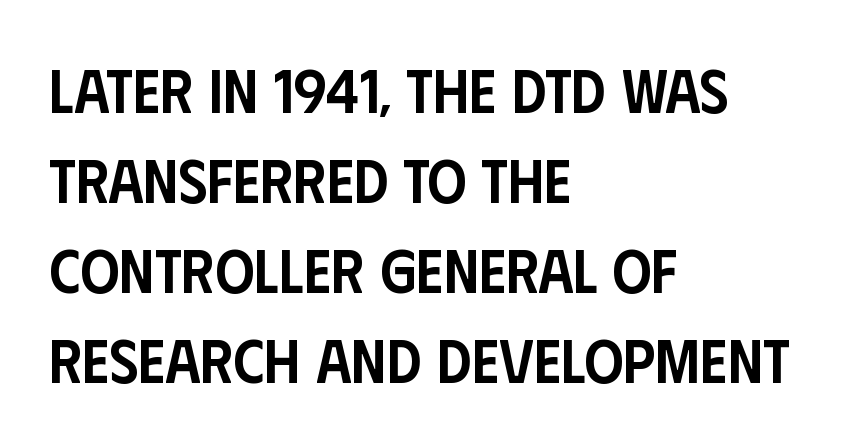
The typesetter chose a ragged-right arrangement here. The letterforms sit shoulder to shoulder at normal distance. The text was rendered using a sans face with plain stroke endings. A typesetter would call this proportional, since set widths differ per character. Honestly, there is no underline to notice here at all.
